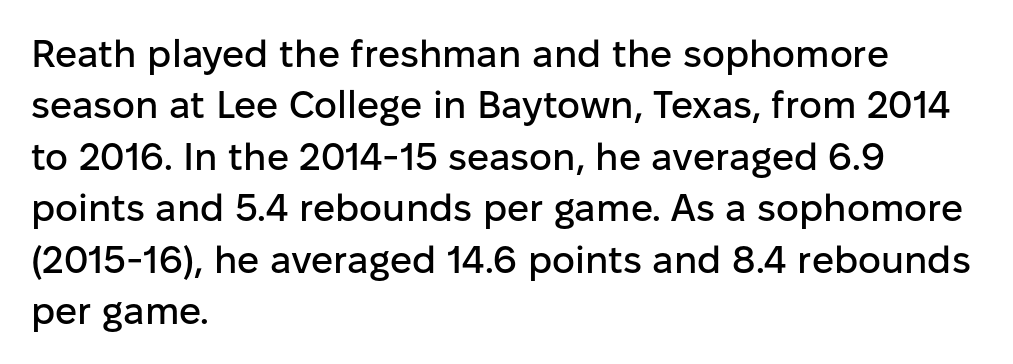
Classification — sans serif. Tracking here is standard; glyphs follow each other at the usual distance. The ragged edge is on the right, which tells us the setting is flush left. Check the space under the baseline: it is left empty.
